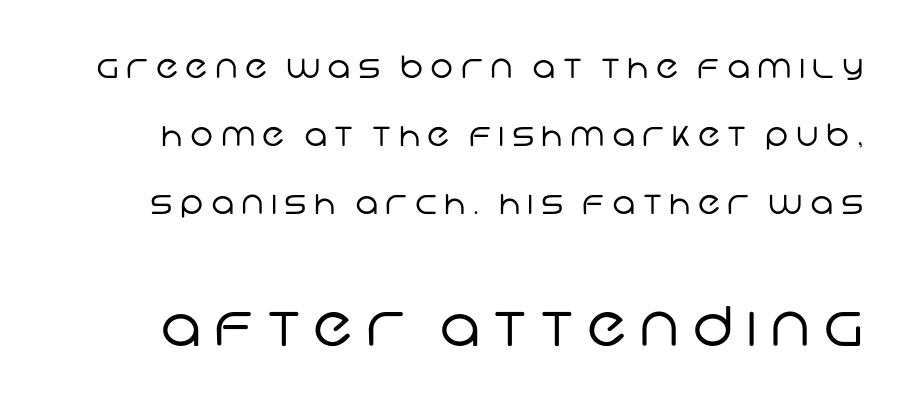
{"serif": "no", "bold": "no", "weight": "regular", "width": "normal", "stroke_contrast": "low", "x_height": "large", "monospaced": "no", "underline": "no", "line_spacing": "loose", "line_spacing_ratio": 2.2, "letter_spacing": "wide", "letter_spacing_em": 0.24, "larger_block": "second", "size_ratio": 1.77, "glyph_px": 55}
